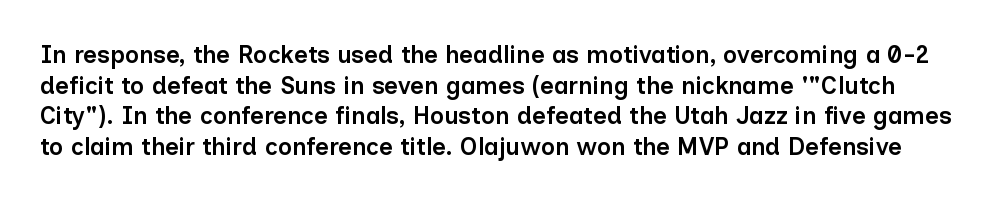
Q: Is the text bold? A: Semi-bold.
Q: Is the text italic (slanted)? A: No, it is upright.
Q: Is the text underlined? A: No.
Q: Is the spacing between letters normal or unusually wide? A: Normal.
Q: Is the spacing between lines tight, normal or loose? A: Normal.
